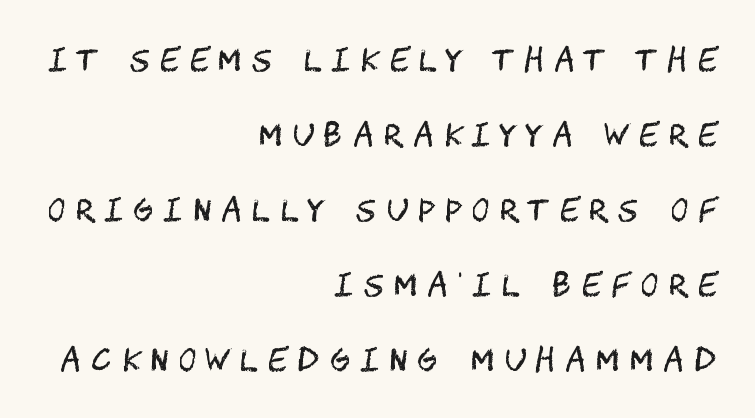
Q: Is the text bold? A: No.
Q: Is the text italic (slanted)? A: No, it is upright.
Q: Is the typeface a serif or a sans-serif typeface? A: Sans-serif.
Q: Is the text underlined? A: No.
Q: How is the paragraph aligned? A: Right-aligned.
Q: Is the spacing between letters normal or unusually wide? A: Unusually wide.
Q: Is the spacing between lines tight, normal or loose? A: Loose.
Q: Width (condensed, normal, or wide)? A: Condensed.
Q: Stroke contrast? A: Medium.
Q: x-height? A: Large.
